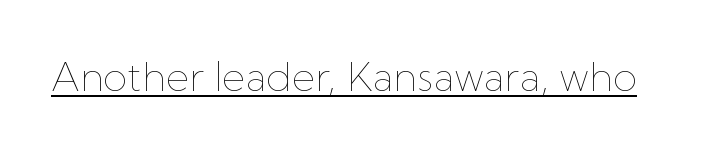
Q: Is the text bold? A: No.
Q: Is the text italic (slanted)? A: No, it is upright.
Q: Is the text underlined? A: Yes.
Q: Is the spacing between letters normal or unusually wide? A: Normal.
Q: Width (condensed, normal, or wide)? A: Normal.
Q: Stroke contrast? A: Low.
Q: x-height? A: Medium.
Q: Monospaced? A: No.
